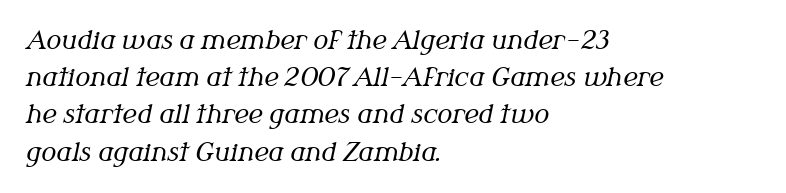
{"italic": "yes", "lean": "right", "slant_degrees": 12, "bold": "no", "underline": "no", "align": "left", "line_spacing": "normal", "line_spacing_ratio": 1.49, "letter_spacing": "normal", "letter_spacing_em": 0.0, "glyph_px": 25}
